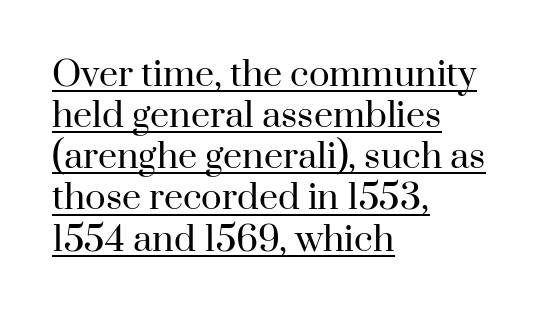
Q: Is the text bold? A: No.
Q: Is the text italic (slanted)? A: No, it is upright.
Q: Is the typeface a serif or a sans-serif typeface? A: Serif.
Q: Is the text underlined? A: Yes.
Q: How is the paragraph aligned? A: Left-aligned.
Q: Is the spacing between letters normal or unusually wide? A: Normal.
Q: Width (condensed, normal, or wide)? A: Normal.
Q: Stroke contrast? A: High.
Q: x-height? A: Small.
Q: Monospaced? A: No.
